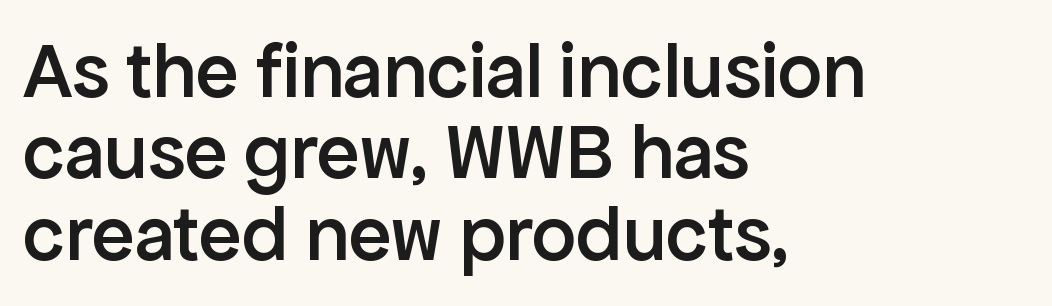
The image shows 79 px semibold sans-serif type, upright; set left-aligned, tight line spacing (1.03x), normal letter spacing, not underlined; low stroke contrast and a medium x-height.
